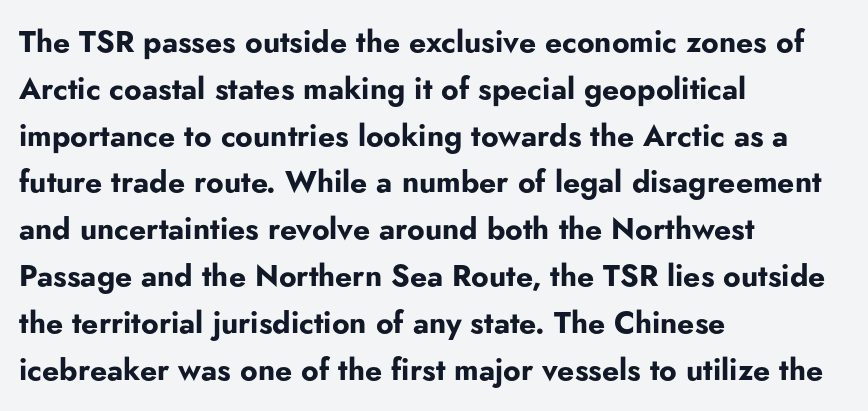
The image shows 30 px bold sans-serif type, upright; set left-aligned, normal line spacing (1.56x), normal letter spacing, not underlined; low stroke contrast and a small x-height.
